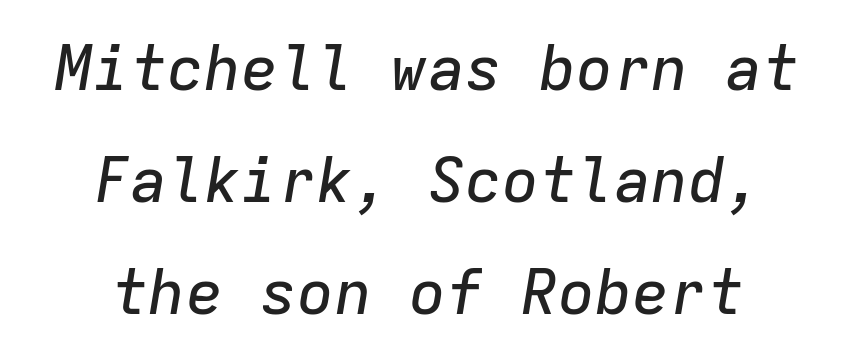
The image shows 62 px text type, italic (leaning right), monospaced; set centered, line spacing 1.81x, normal letter spacing, not underlined; low stroke contrast and a medium x-height.
